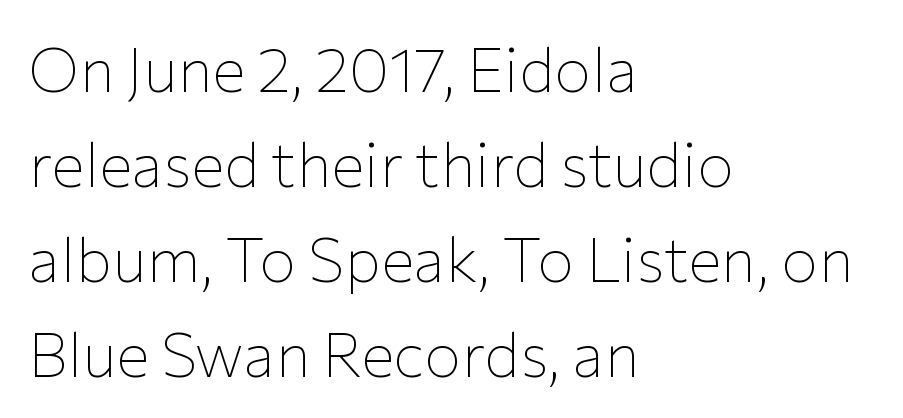
Looks like regular typesetting: each glyph gets only the width it needs. Check where the strokes stop: nothing finishes them off — pure sans. Decoration check: the copy has no underline. Italic? Not at all — the glyphs are vertical.
